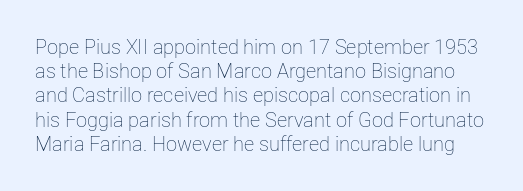
The image shows 20 px text type, upright; set line spacing 1.21x, normal letter spacing, not underlined.
